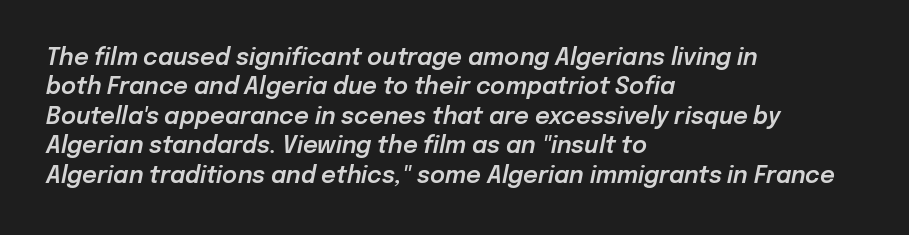
The image shows 23 px text type, italic (leaning right); set left-aligned, normal line spacing (1.28x), normal letter spacing, not underlined.
